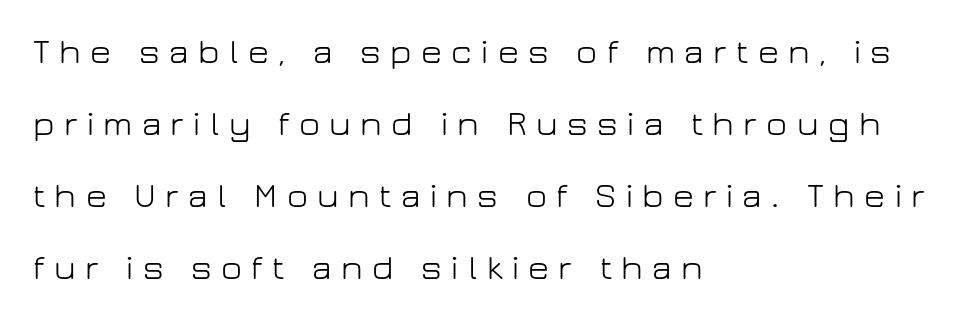
{"serif": "no", "italic": "no", "bold": "no", "weight": "light", "width": "normal", "stroke_contrast": "low", "x_height": "medium", "monospaced": "no", "underline": "no", "align": "left", "line_spacing": "loose", "line_spacing_ratio": 2.0, "letter_spacing": "wide", "letter_spacing_em": 0.26, "glyph_px": 36}
